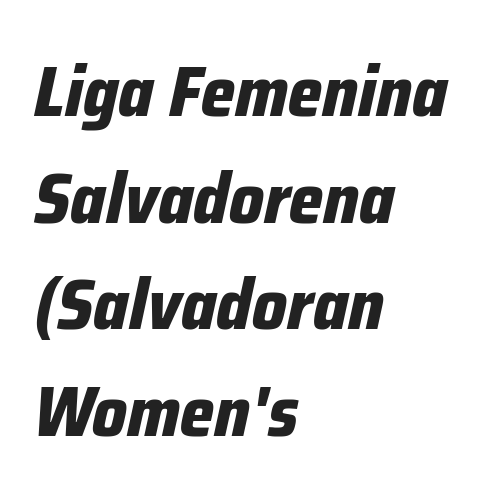
The image shows 72 px bold, condensed type, italic (leaning right); set left-aligned, normal line spacing (1.48x), normal letter spacing, not underlined; low stroke contrast and a medium x-height.
